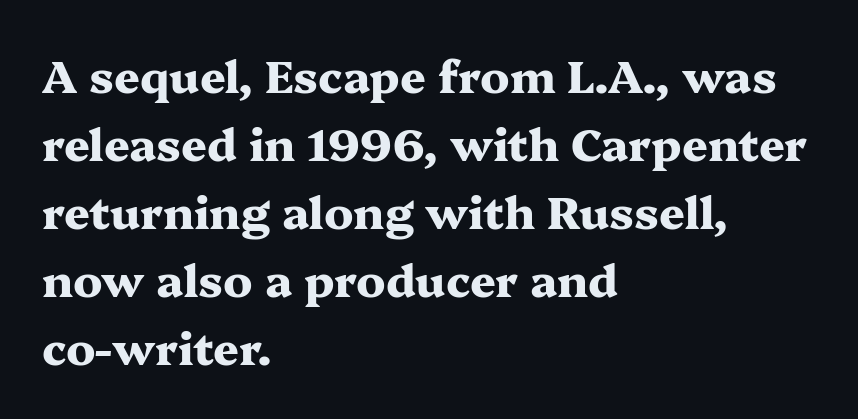
Q: Is the text bold? A: Yes.
Q: Is the text italic (slanted)? A: No, it is upright.
Q: Is the typeface a serif or a sans-serif typeface? A: Serif.
Q: Is the text underlined? A: No.
Q: How is the paragraph aligned? A: Left-aligned.
Q: Is the spacing between letters normal or unusually wide? A: Normal.
Q: Is the spacing between lines tight, normal or loose? A: Normal.
Q: Width (condensed, normal, or wide)? A: Wide.
Q: Stroke contrast? A: Medium.
Q: x-height? A: Medium.
Q: Monospaced? A: No.
